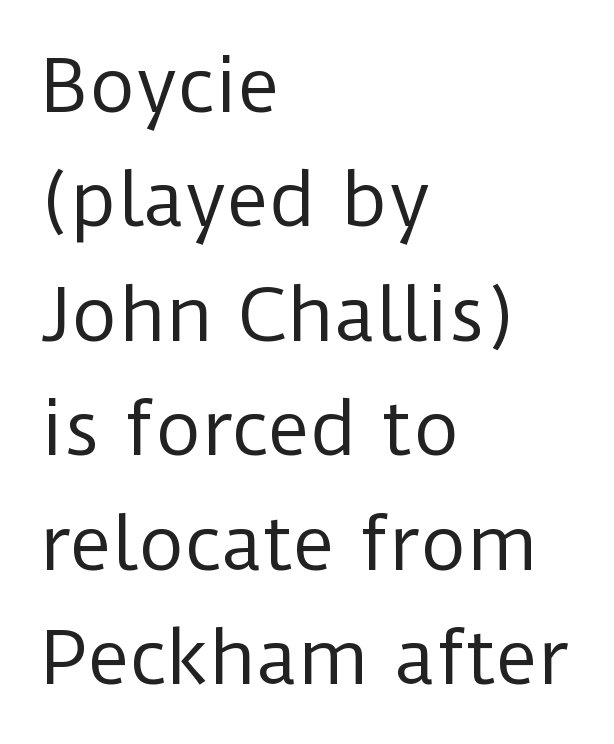
The image shows 72 px regular-weight sans-serif type, upright; set left-aligned, normal line spacing (1.59x), normal letter spacing, not underlined; low stroke contrast and a medium x-height.
